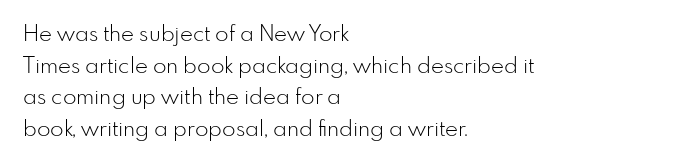
The image shows 22 px text type, upright; set left-aligned, normal line spacing (1.44x), normal letter spacing, not underlined.
